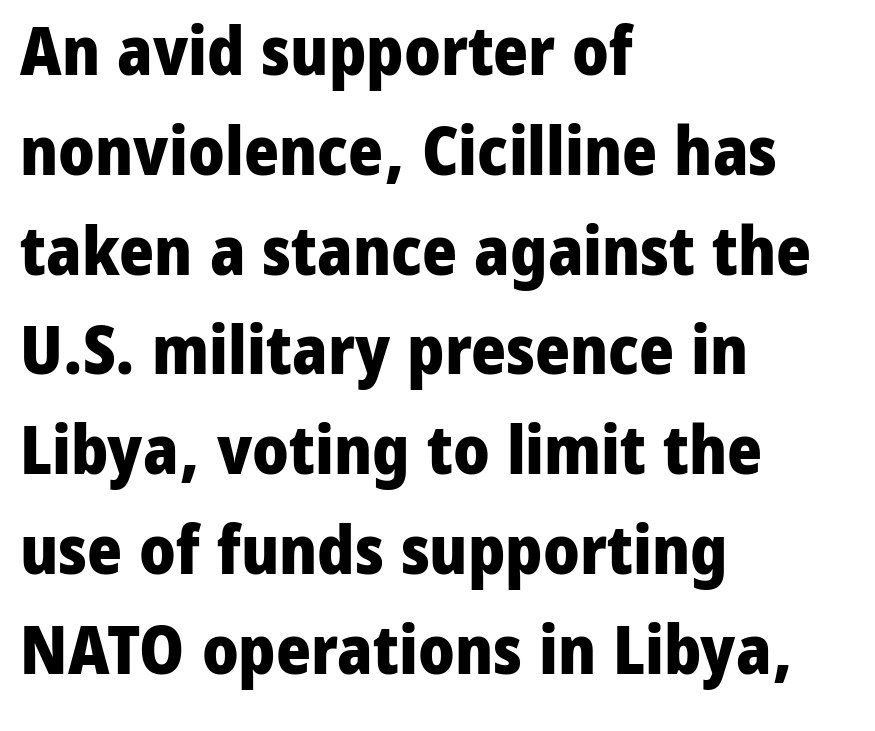
The letterforms sit shoulder to shoulder at normal distance. Quick note: interline space is typical. This rendering employs a face without finishing strokes, i.e., a sans-serif. No word sits above an underline.
